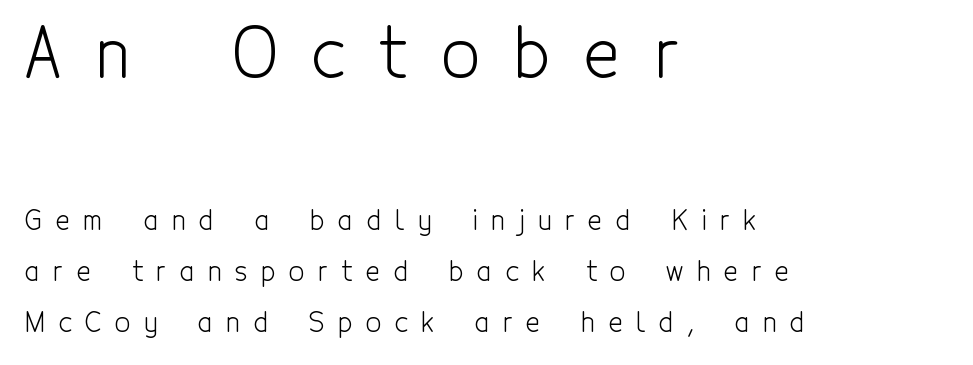
Q: Is the text bold? A: No.
Q: Is the text italic (slanted)? A: No, it is upright.
Q: Is the typeface a serif or a sans-serif typeface? A: Sans-serif.
Q: Is the text underlined? A: No.
Q: How is the paragraph aligned? A: Left-aligned.
Q: Is the spacing between letters normal or unusually wide? A: Unusually wide.
Q: Is the spacing between lines tight, normal or loose? A: Loose.
Q: Which block of text is set in a larger size, the first (top) or the second (bottom)? A: The first (top) one.
Q: Width (condensed, normal, or wide)? A: Condensed.
Q: x-height? A: Medium.
Q: Monospaced? A: No.
